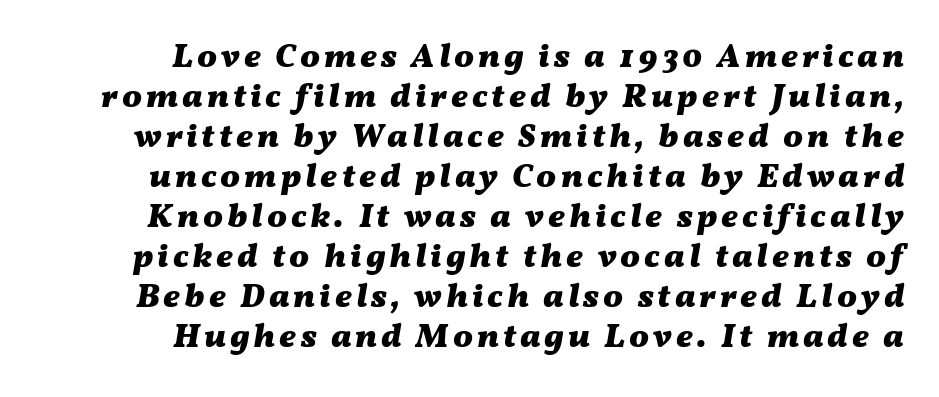
The image shows 33 px heavy, wide type, italic (leaning right); set right-aligned, line spacing 1.21x, not underlined; medium stroke contrast and a medium x-height.
